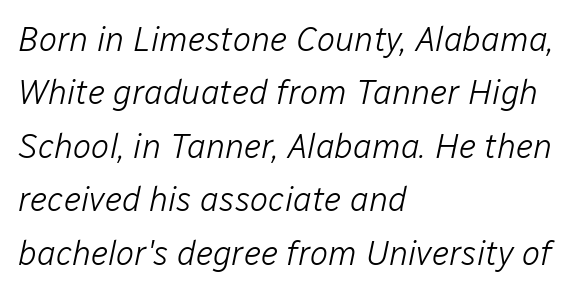
Q: Is the text bold? A: No.
Q: Is the text italic (slanted)? A: Yes, it leans right by about 12 degrees.
Q: Is the text underlined? A: No.
Q: How is the paragraph aligned? A: Left-aligned.
Q: Is the spacing between letters normal or unusually wide? A: Normal.
Q: Is the spacing between lines tight, normal or loose? A: Normal.
Q: Width (condensed, normal, or wide)? A: Normal.
Q: Stroke contrast? A: Low.
Q: x-height? A: Medium.
Q: Monospaced? A: No.
